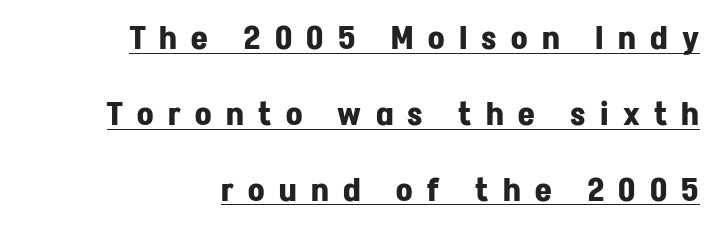
{"serif": "no", "italic": "no", "bold": "yes", "weight": "bold", "width": "normal", "stroke_contrast": "low", "x_height": "medium", "monospaced": "no", "underline": "yes", "align": "right", "line_spacing": "loose", "line_spacing_ratio": 2.37, "letter_spacing": "wide", "letter_spacing_em": 0.45, "glyph_px": 32}
